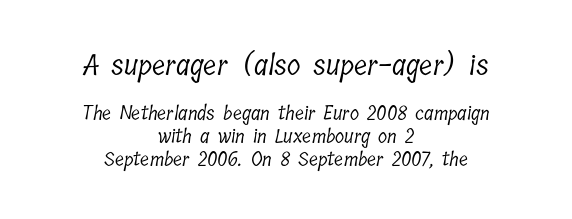
Q: Is the text bold? A: No.
Q: Is the typeface a serif or a sans-serif typeface? A: Serif.
Q: Is the text underlined? A: No.
Q: How is the paragraph aligned? A: Centered.
Q: Is the spacing between letters normal or unusually wide? A: Normal.
Q: Which block of text is set in a larger size, the first (top) or the second (bottom)? A: The first (top) one.
Q: Width (condensed, normal, or wide)? A: Condensed.
Q: Stroke contrast? A: Low.
Q: x-height? A: Medium.
Q: Monospaced? A: No.
